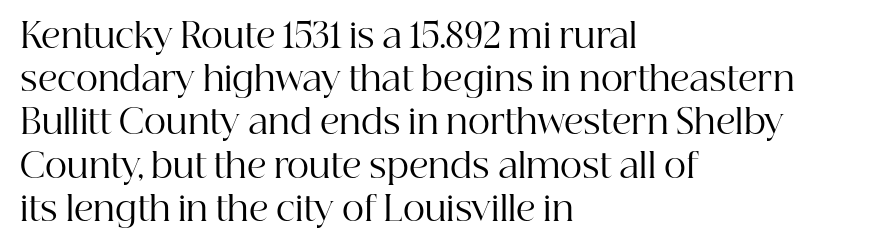
Q: Is the text bold? A: No.
Q: Is the text italic (slanted)? A: No, it is upright.
Q: Is the typeface a serif or a sans-serif typeface? A: Serif.
Q: Is the text underlined? A: No.
Q: How is the paragraph aligned? A: Left-aligned.
Q: Is the spacing between letters normal or unusually wide? A: Normal.
Q: Is the spacing between lines tight, normal or loose? A: Normal.
Q: Width (condensed, normal, or wide)? A: Normal.
Q: Stroke contrast? A: High.
Q: x-height? A: Medium.
Q: Monospaced? A: No.
